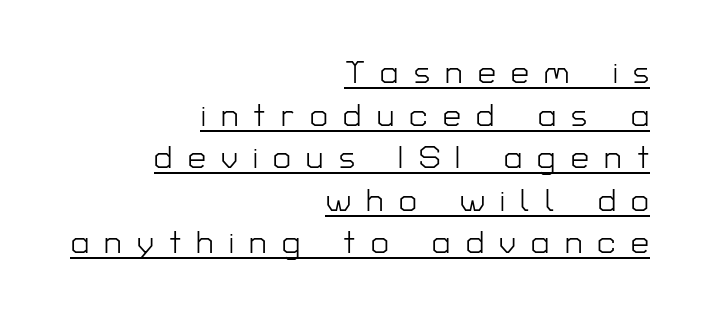
Line endings align vertically; line beginnings do not. The cut favours lightness, reaching ordinary text weight at its darkest. Designer's note — italics off, roman on. Tracking here is generous; glyphs stand well apart from one another. Does the type have serifs? No, each stem ends abruptly.
